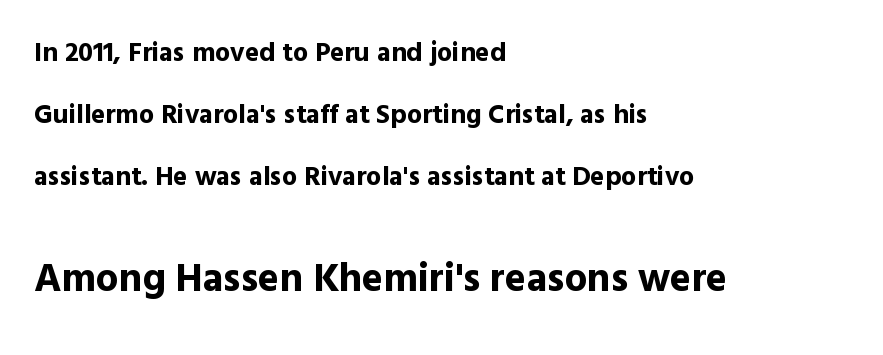
The image shows 40 px bold sans-serif type, upright; set left-aligned, loose line spacing (2.29x), normal letter spacing, not underlined; the second (bottom) block is 1.48x larger; a medium x-height.
